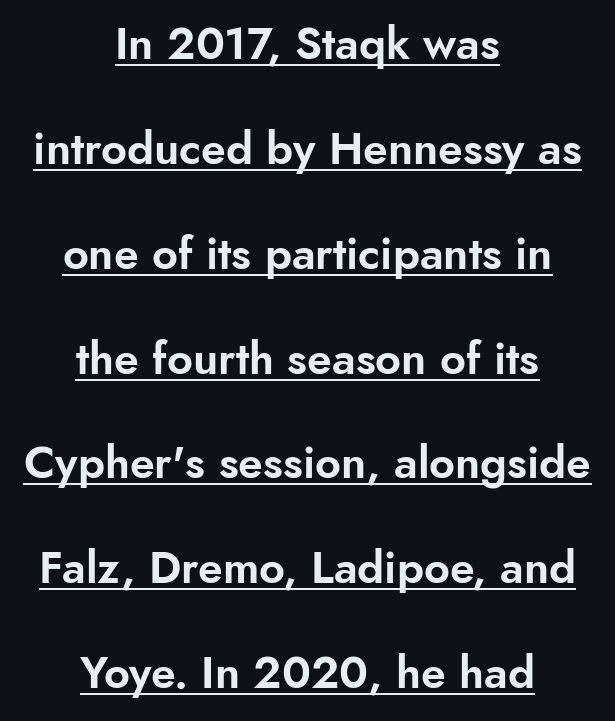
Inter-character spacing is left at the font's built-in metrics. Rendered with straight, roman letterforms. This sample uses a sans-serif face. Is the block centered? Yes — each line is placed symmetrically about the middle.
